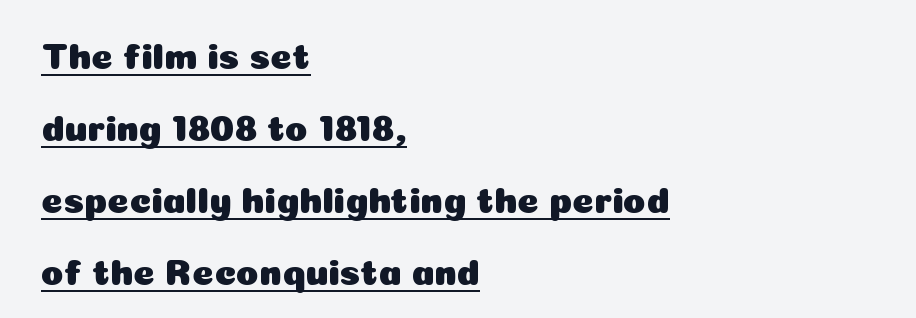
{"serif": "no", "italic": "no", "width": "normal", "stroke_contrast": "low", "x_height": "medium", "monospaced": "no", "underline": "yes", "align": "left", "line_spacing": "loose", "line_spacing_ratio": 1.95, "letter_spacing": "normal", "letter_spacing_em": 0.0, "glyph_px": 37}
